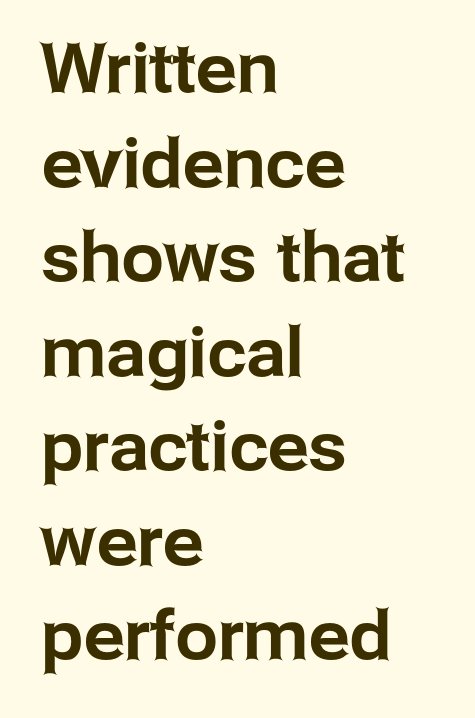
{"serif": "no", "italic": "no", "width": "normal", "stroke_contrast": "low", "x_height": "medium", "monospaced": "no", "underline": "no", "align": "left", "line_spacing": "normal", "line_spacing_ratio": 1.39, "letter_spacing": "normal", "letter_spacing_em": 0.0, "glyph_px": 68}
